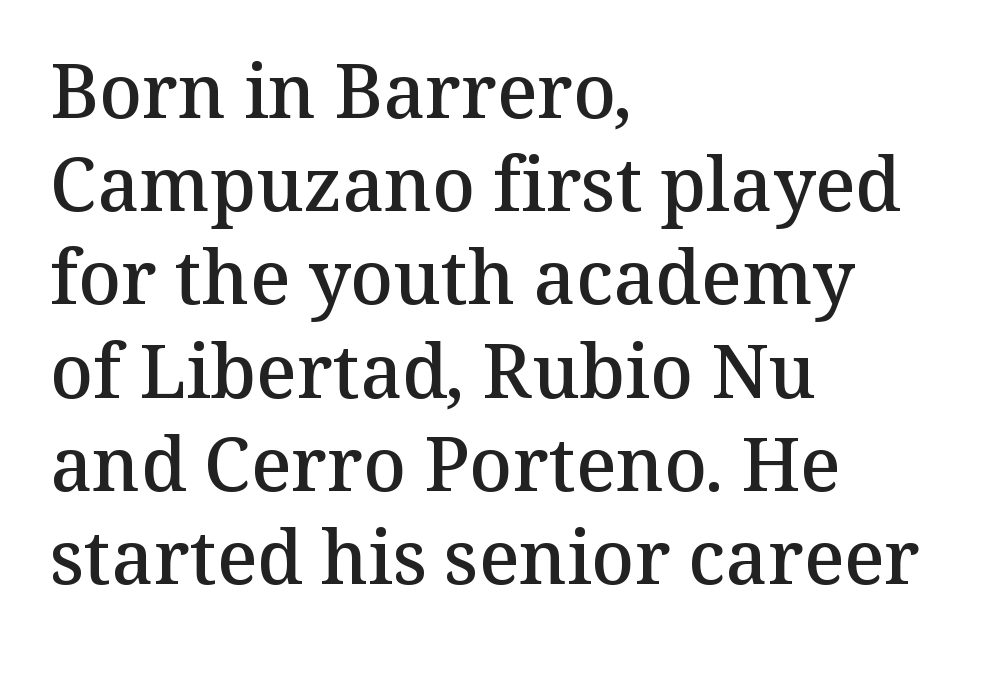
The image shows 74 px semibold serif type, upright; set left-aligned, normal line spacing (1.26x), normal letter spacing, not underlined; medium stroke contrast and a medium x-height.
